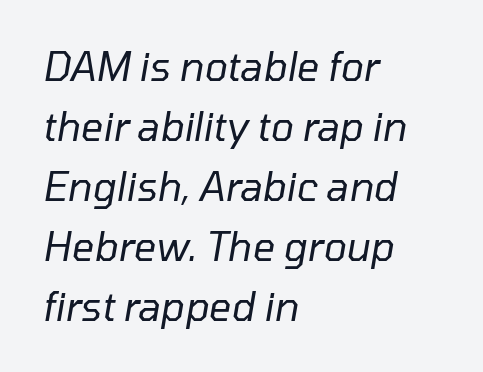
The image shows 39 px regular-weight type, italic (leaning right); set left-aligned, normal line spacing (1.54x), normal letter spacing, not underlined; low stroke contrast and a medium x-height.
